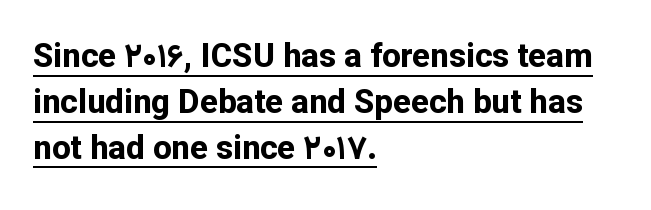
A typesetter would call this proportional, since set widths differ per character. You can tell from the bare stems that sans-serif type was used. Compared with an ordinary text face, these strokes are far heavier — a full bold. The passage shown has conventional tracking throughout.
